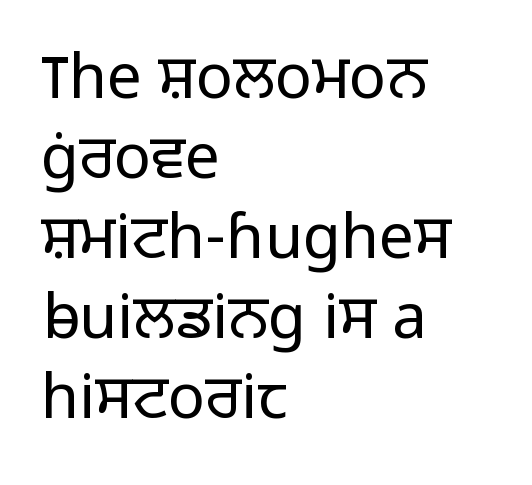
Q: Is the text bold? A: No.
Q: Is the text italic (slanted)? A: No, it is upright.
Q: Is the typeface a serif or a sans-serif typeface? A: Sans-serif.
Q: Is the text underlined? A: No.
Q: How is the paragraph aligned? A: Left-aligned.
Q: Is the spacing between letters normal or unusually wide? A: Normal.
Q: Is the spacing between lines tight, normal or loose? A: Normal.
Q: Width (condensed, normal, or wide)? A: Normal.
Q: Stroke contrast? A: Low.
Q: x-height? A: Medium.
Q: Monospaced? A: No.
